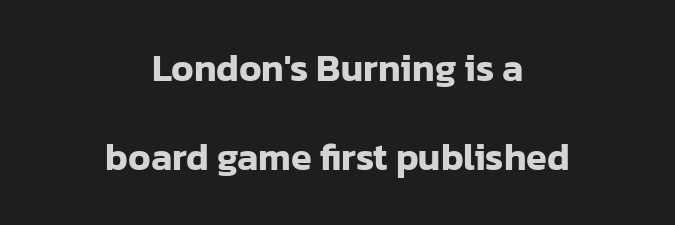
Q: Is the text italic (slanted)? A: No, it is upright.
Q: Is the typeface a serif or a sans-serif typeface? A: Sans-serif.
Q: Is the text underlined? A: No.
Q: How is the paragraph aligned? A: Centered.
Q: Is the spacing between letters normal or unusually wide? A: Normal.
Q: Is the spacing between lines tight, normal or loose? A: Loose.
Q: Width (condensed, normal, or wide)? A: Normal.
Q: Stroke contrast? A: Low.
Q: x-height? A: Medium.
Q: Monospaced? A: No.
